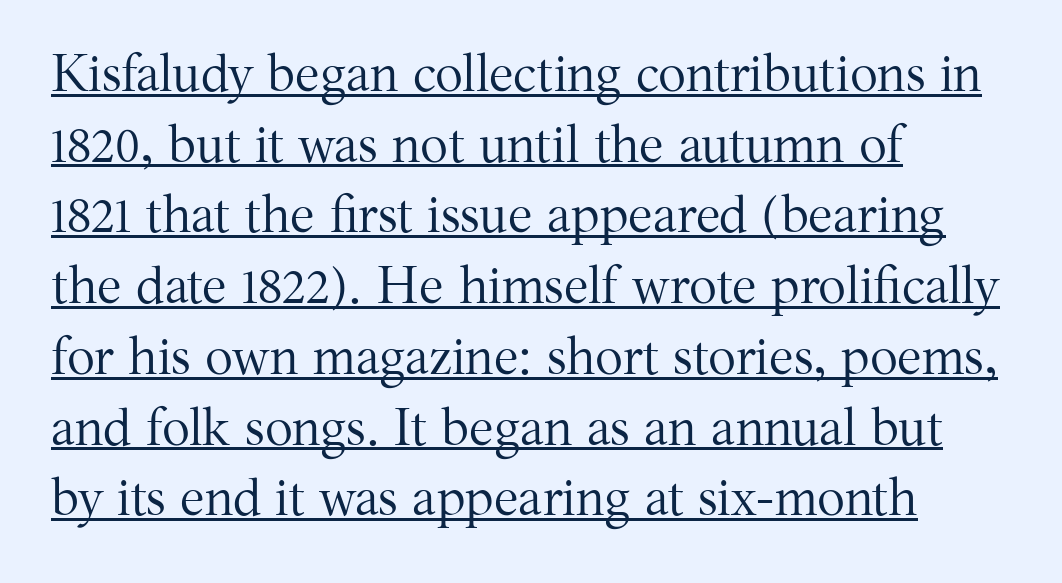
Successive baselines arrive at the customary interval. What kind of face is this? One with serifs. Like a heading marked for emphasis, these lines bear an underscore. The type is set solid horizontally, with unmodified tracking. Varying glyph widths throughout — classic text-font behaviour. The rag falls on the right side of this text block.
